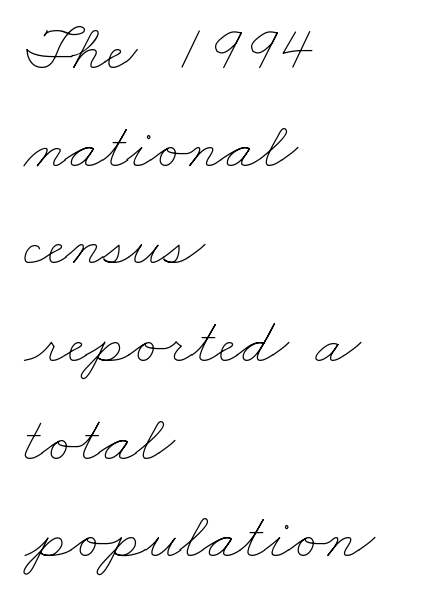
{"bold": "no", "weight": "thin", "width": "wide", "stroke_contrast": "low", "x_height": "small", "monospaced": "no", "underline": "no", "align": "left", "line_spacing": "normal", "line_spacing_ratio": 1.48, "letter_spacing": "normal", "letter_spacing_em": 0.0, "glyph_px": 66}
